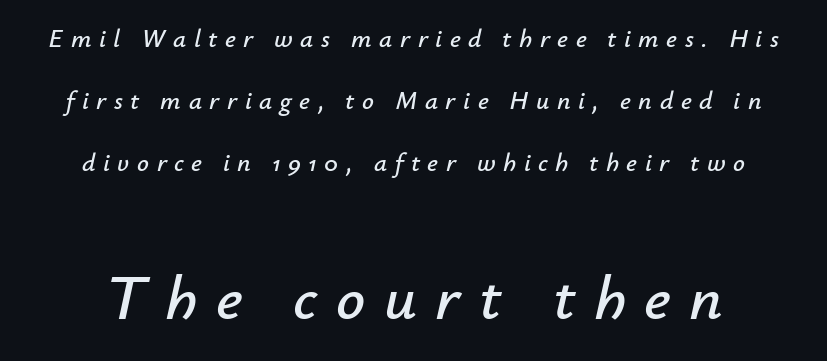
Top chunk: small. Bottom chunk: large. Spacing verdict: proportional, widths tailored to each character. The rendering positions every line midway between the sides. The line-height multiplier appears high, well above default. Letters rest on an invisible, unmarked baseline. Inter-character spacing is expanded well beyond the font's built-in metrics.
